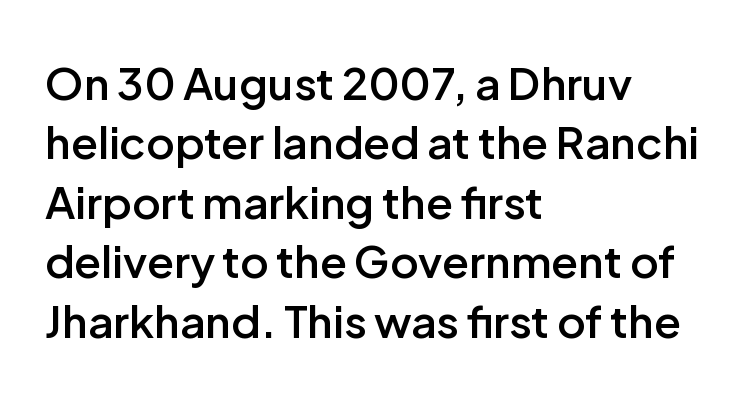
The lettering stays uniformly vertical, giving the passage a roman look. How are the letters spaced? Ordinarily, with no added tracking. A fair bit of extra ink — the face is semibold, not bold. A student would call this left alignment; a typographer would say flush left, rag right.
